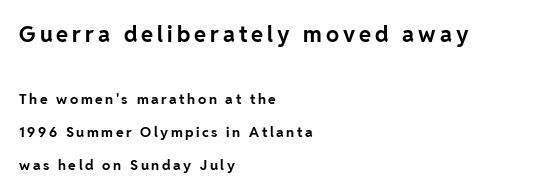
{"italic": "no", "bold": "yes", "underline": "no", "align": "left", "line_spacing": "loose", "line_spacing_ratio": 2.36, "larger_block": "first", "size_ratio": 1.57, "glyph_px": 22}
